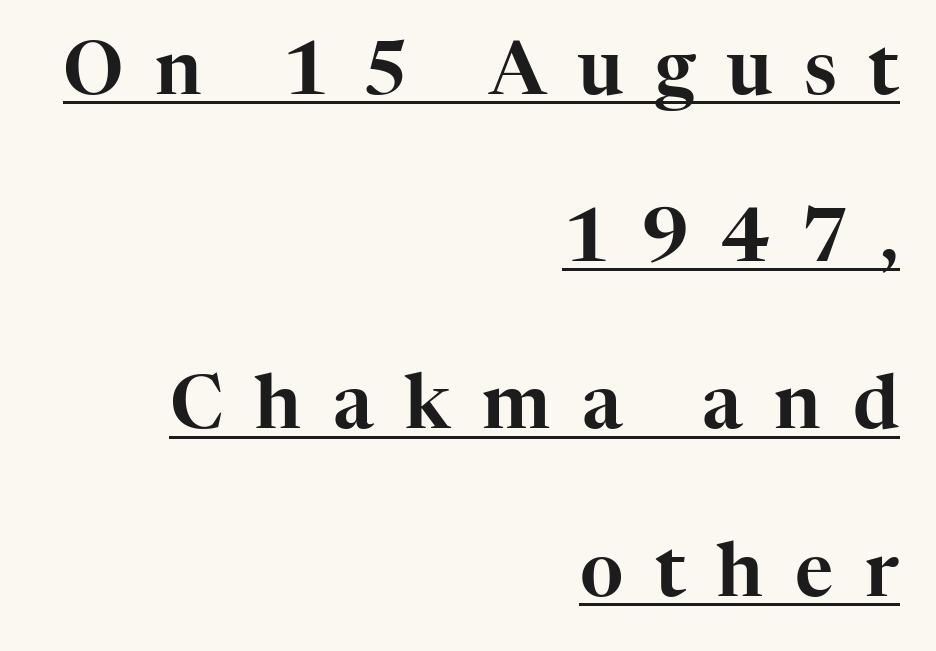
The image shows 74 px serif type, upright; set right-aligned, loose line spacing (2.26x), unusually wide letter spacing (+0.43 em), underlined; high stroke contrast and a medium x-height.
